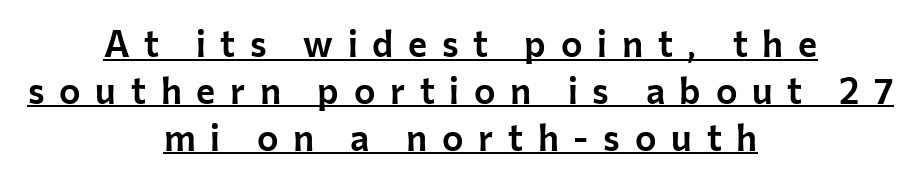
Q: Is the text italic (slanted)? A: No, it is upright.
Q: Is the typeface a serif or a sans-serif typeface? A: Sans-serif.
Q: Is the text underlined? A: Yes.
Q: How is the paragraph aligned? A: Centered.
Q: Is the spacing between letters normal or unusually wide? A: Unusually wide.
Q: Is the spacing between lines tight, normal or loose? A: Normal.
Q: Width (condensed, normal, or wide)? A: Normal.
Q: Stroke contrast? A: Low.
Q: x-height? A: Medium.
Q: Monospaced? A: No.
